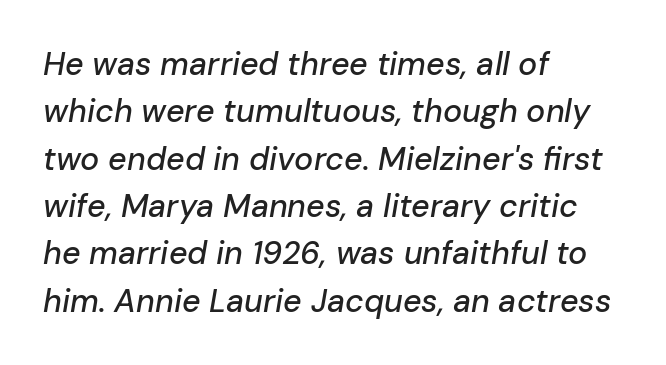
Beneath every word, the page is bare. It's the slanting kind of type. Teacher's note: observe the even left margin — that is flush-left alignment. Notice how descenders clear the ascenders below comfortably — that's standard leading.
